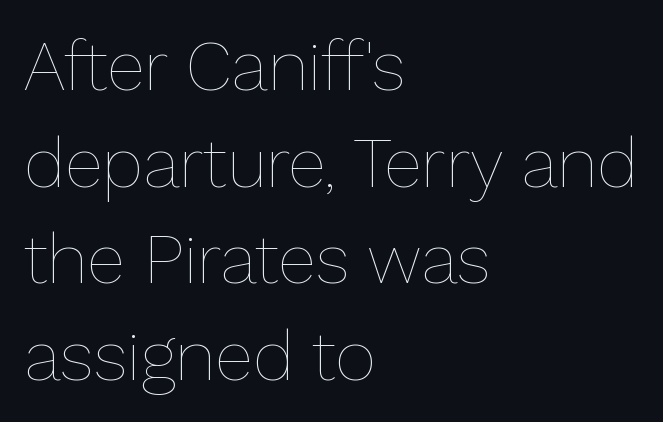
The image shows 70 px thin type, upright; set left-aligned, normal line spacing (1.38x), normal letter spacing, not underlined; low stroke contrast and a medium x-height.
